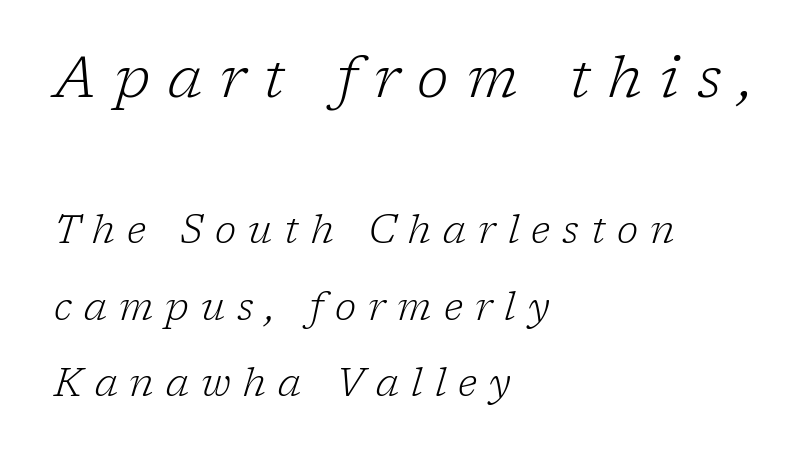
Q: Is the text bold? A: No.
Q: Is the text italic (slanted)? A: Yes, it leans right by about 17 degrees.
Q: Is the typeface a serif or a sans-serif typeface? A: Serif.
Q: Is the text underlined? A: No.
Q: How is the paragraph aligned? A: Left-aligned.
Q: Is the spacing between letters normal or unusually wide? A: Unusually wide.
Q: Is the spacing between lines tight, normal or loose? A: Loose.
Q: Which block of text is set in a larger size, the first (top) or the second (bottom)? A: The first (top) one.
Q: Width (condensed, normal, or wide)? A: Normal.
Q: Stroke contrast? A: Low.
Q: x-height? A: Medium.
Q: Monospaced? A: No.
